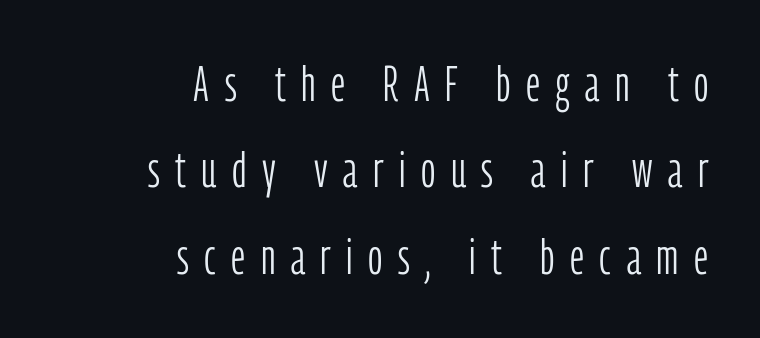
The area under the type is left untouched. Each letter keeps its own natural width here, so spacing adapts to shape. Horizontally, the lines are justified to the trailing edge only. Vertical stems look standard width or narrower in stroke. This is the regular roman posture of the typeface. Typographically, this falls in the sans-serif category.
